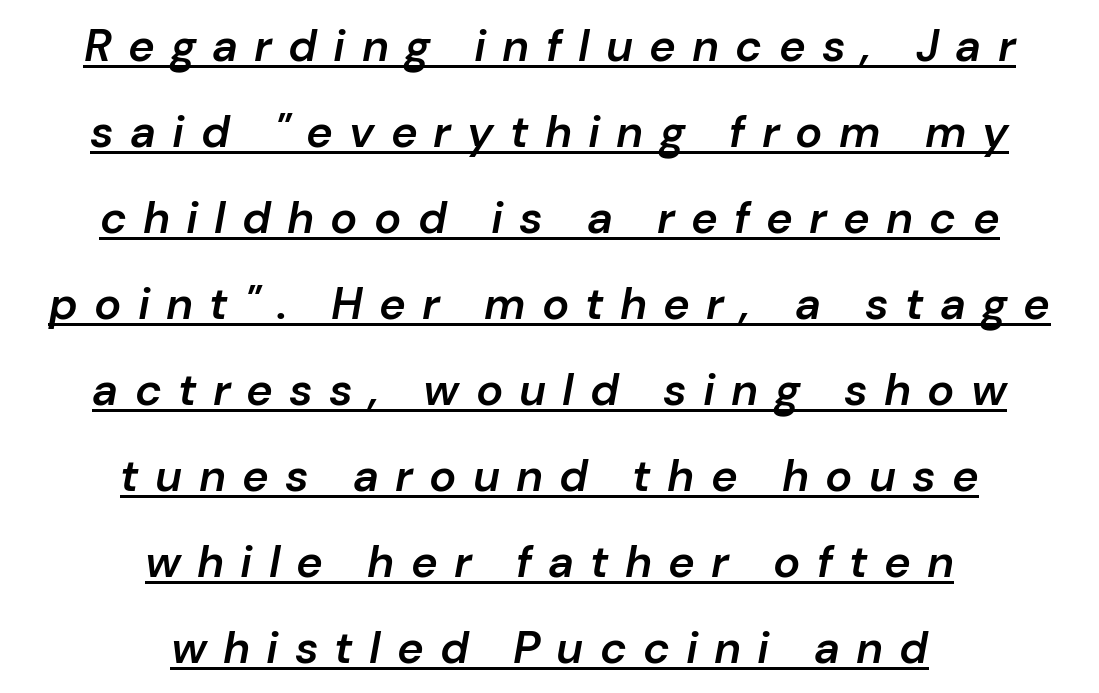
Q: Is the text bold? A: Semi-bold.
Q: Is the text italic (slanted)? A: Yes, it leans right by about 10 degrees.
Q: Is the text underlined? A: Yes.
Q: How is the paragraph aligned? A: Centered.
Q: Is the spacing between letters normal or unusually wide? A: Unusually wide.
Q: Is the spacing between lines tight, normal or loose? A: Loose.
Q: Width (condensed, normal, or wide)? A: Normal.
Q: Stroke contrast? A: Low.
Q: x-height? A: Medium.
Q: Monospaced? A: No.
